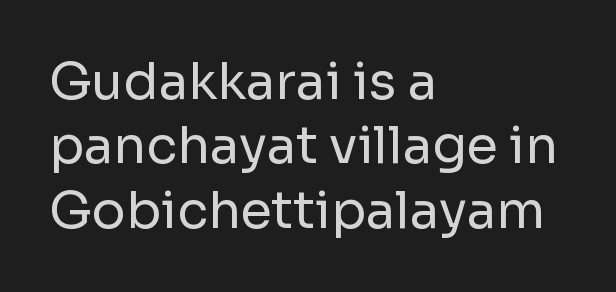
{"serif": "no", "italic": "no", "bold": "no", "weight": "regular", "width": "normal", "stroke_contrast": "low", "x_height": "medium", "monospaced": "no", "underline": "no", "align": "left", "line_spacing": "normal", "line_spacing_ratio": 1.26, "letter_spacing": "normal", "letter_spacing_em": 0.0, "glyph_px": 51}
